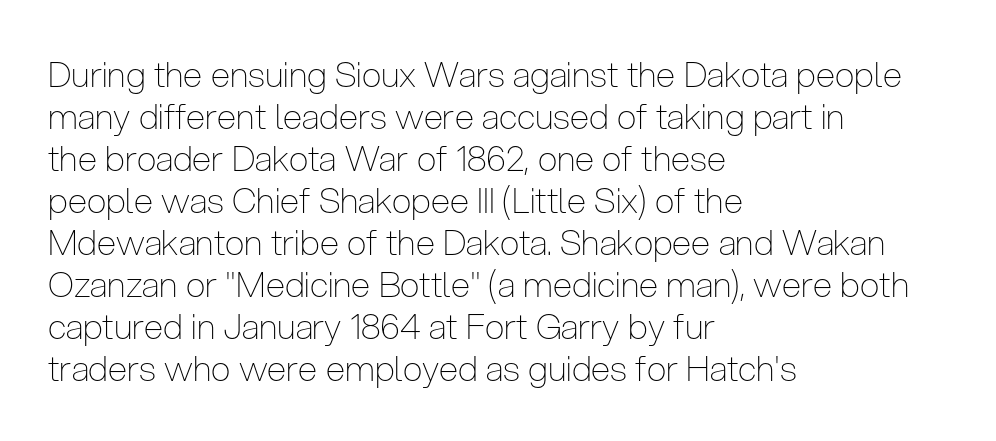
The face used here is rendered with its standard letterfit. Unlike italic type, these characters show no tilt at all. The typesetter chose a ragged-right arrangement here. Think of a printed novel: that variable character pitch is what you see here.
